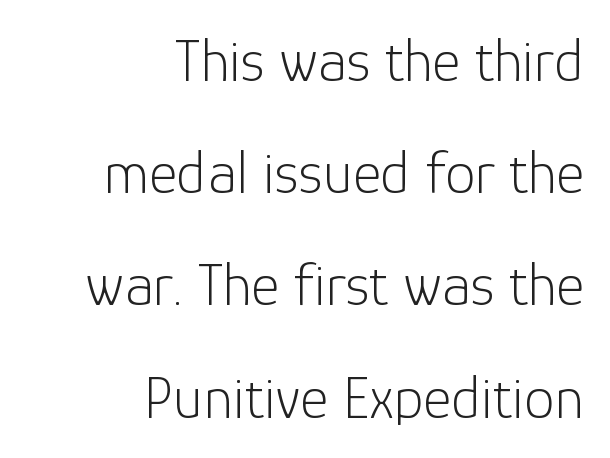
{"serif": "no", "italic": "no", "bold": "no", "weight": "light", "width": "normal", "stroke_contrast": "low", "x_height": "medium", "monospaced": "no", "underline": "no", "align": "right", "line_spacing_ratio": 1.84, "letter_spacing": "normal", "letter_spacing_em": 0.0, "glyph_px": 61}
